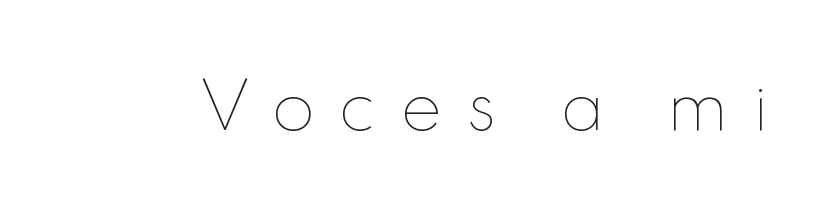
The image shows 63 px thin type, upright; set unusually wide letter spacing (+0.38 em), not underlined; a small x-height.
